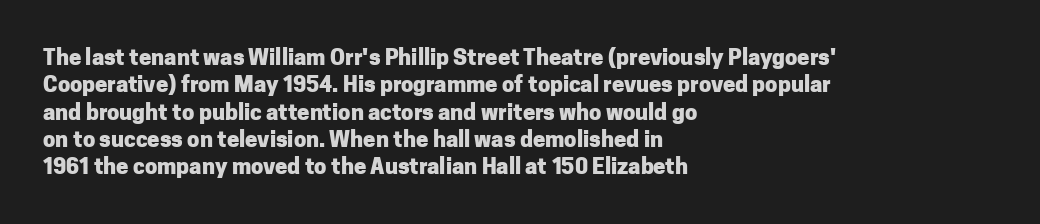
Q: Is the text bold? A: Yes.
Q: Is the text italic (slanted)? A: No, it is upright.
Q: Is the text underlined? A: No.
Q: How is the paragraph aligned? A: Left-aligned.
Q: Is the spacing between letters normal or unusually wide? A: Normal.
